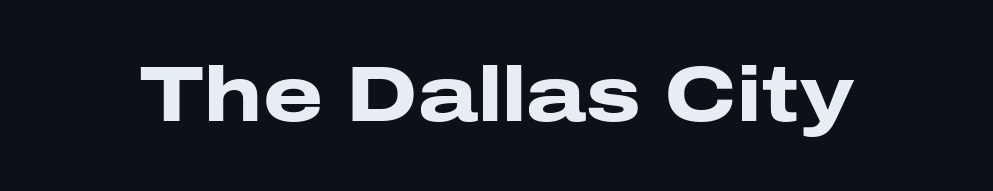
Q: Is the text bold? A: Yes.
Q: Is the text italic (slanted)? A: No, it is upright.
Q: Is the typeface a serif or a sans-serif typeface? A: Sans-serif.
Q: Is the text underlined? A: No.
Q: Is the spacing between letters normal or unusually wide? A: Normal.
Q: Width (condensed, normal, or wide)? A: Wide.
Q: Stroke contrast? A: Low.
Q: x-height? A: Medium.
Q: Monospaced? A: No.
